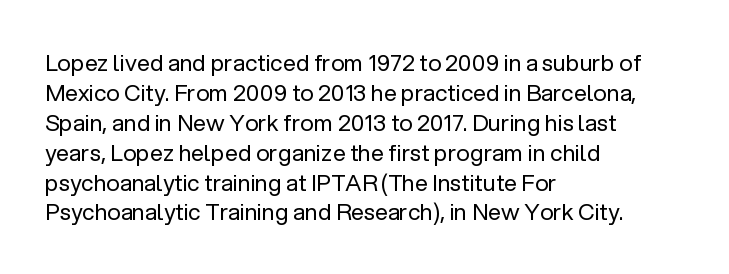
The image shows 23 px text type, upright; set left-aligned, normal line spacing (1.3x), normal letter spacing, not underlined.
